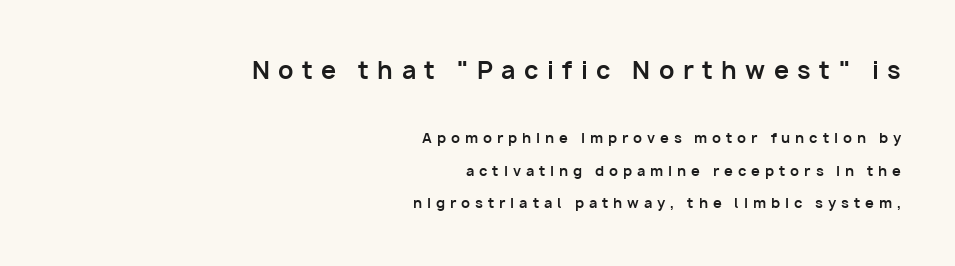
You get the large type first, then a drop to smaller type. Quick note: interline space is abundant. The rendering anchors every line to the right-hand side. Designer's note — italics off, roman on.
